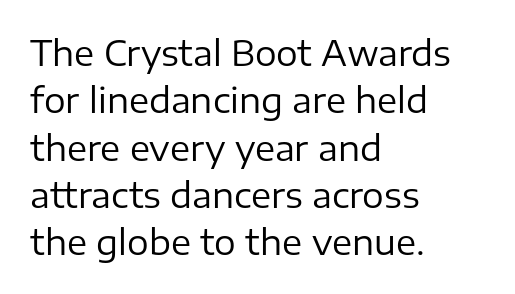
The image shows 34 px regular-weight sans-serif type, upright; set left-aligned, normal line spacing (1.39x), normal letter spacing, not underlined; low stroke contrast and a medium x-height.
